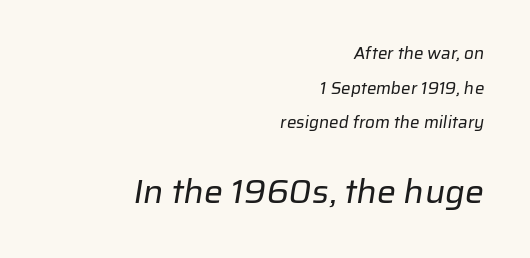
Q: Is the text bold? A: No.
Q: Is the typeface a serif or a sans-serif typeface? A: Sans-serif.
Q: Is the text underlined? A: No.
Q: How is the paragraph aligned? A: Right-aligned.
Q: Is the spacing between letters normal or unusually wide? A: Normal.
Q: Is the spacing between lines tight, normal or loose? A: Loose.
Q: Which block of text is set in a larger size, the first (top) or the second (bottom)? A: The second (bottom) one.
Q: Width (condensed, normal, or wide)? A: Normal.
Q: Stroke contrast? A: Low.
Q: x-height? A: Medium.
Q: Monospaced? A: No.
